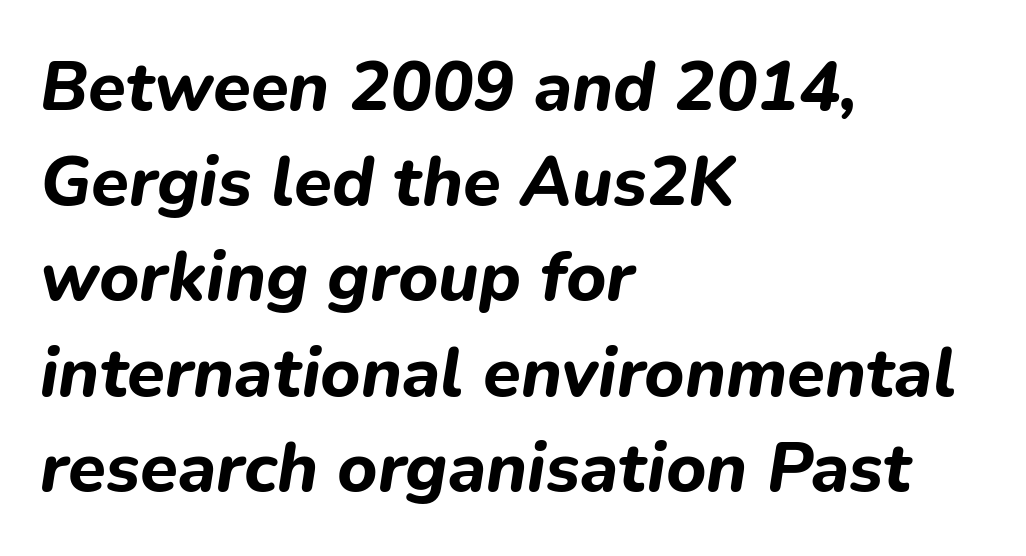
The image shows 69 px bold type, italic (leaning right); set left-aligned, normal line spacing (1.38x), normal letter spacing, not underlined; low stroke contrast and a medium x-height.
